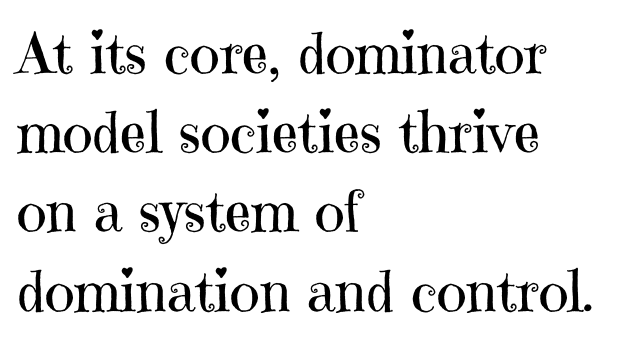
This reads as an unemphasized weight, regular at the heaviest. Varying glyph widths throughout — classic text-font behaviour. Is this a sans? No — the strokes have serifs. A roman cut, with each character standing at attention.
